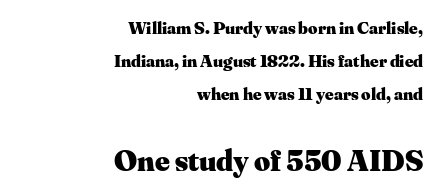
Reading down the block, your eye finds every line finishing at a fixed right position. These two chunks differ in scale, with the bottom chunk taking the larger measure. The letters are bold, with thick, heavy strokes. Unlike italic type, these characters show no tilt at all. The characters display serif detailing at their extremities.
